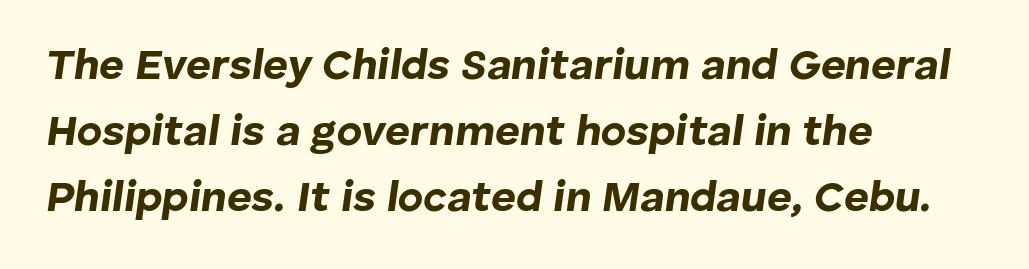
A typesetter would call this proportional, since set widths differ per character. In CSS terms this would be text-align: left. Is the letter spacing exaggerated? No — it looks like the ordinary default. The passage shown stacks its lines at a standard gap. No word sits above an underline. Plenty of ink on the page — the face is bold.
